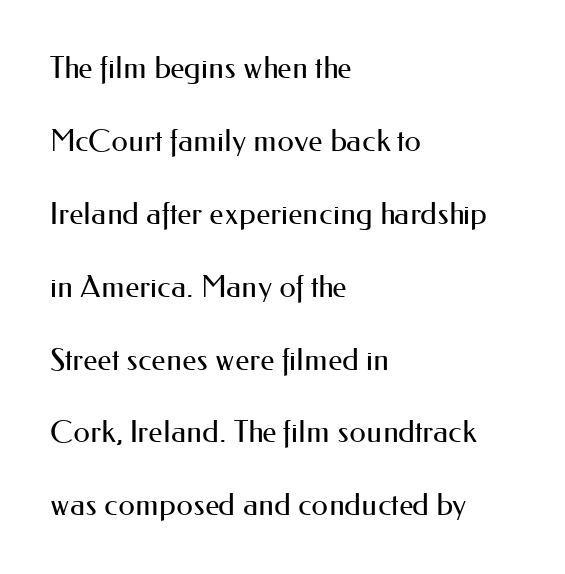
Q: Is the text bold? A: No.
Q: Is the text italic (slanted)? A: No, it is upright.
Q: Is the typeface a serif or a sans-serif typeface? A: Sans-serif.
Q: Is the text underlined? A: No.
Q: How is the paragraph aligned? A: Left-aligned.
Q: Is the spacing between letters normal or unusually wide? A: Normal.
Q: Is the spacing between lines tight, normal or loose? A: Loose.
Q: Width (condensed, normal, or wide)? A: Normal.
Q: Stroke contrast? A: Medium.
Q: x-height? A: Small.
Q: Monospaced? A: No.
